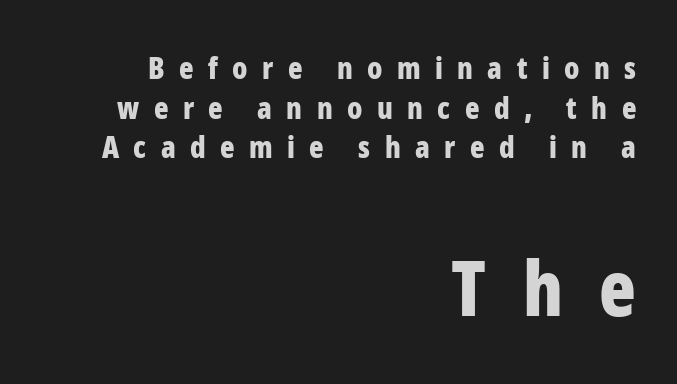
Anything drawn beneath the words? Only blank space. The space between consecutive lines is moderate. If you drew a line through each stem, it would be perfectly vertical. Size contrast runs from small at the top to large at the bottom. Varying glyph widths throughout — classic text-font behaviour. Every row of glyphs terminates at an identical x-position on the right.
